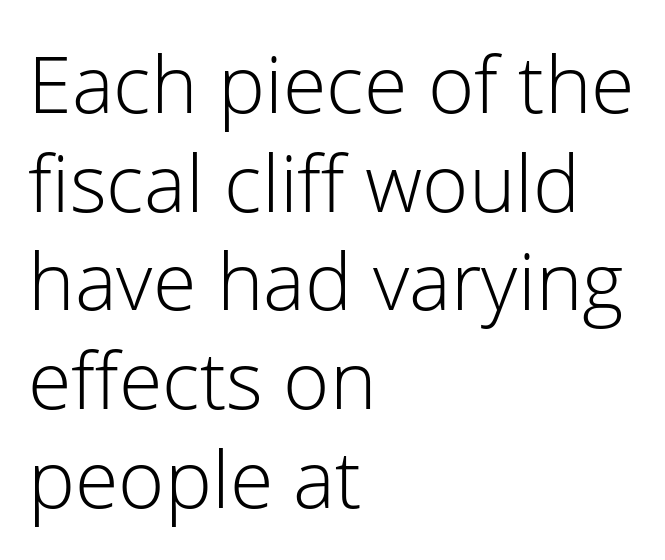
The image shows 79 px light sans-serif type, upright; set left-aligned, normal line spacing (1.25x), normal letter spacing, not underlined; low stroke contrast and a medium x-height.
